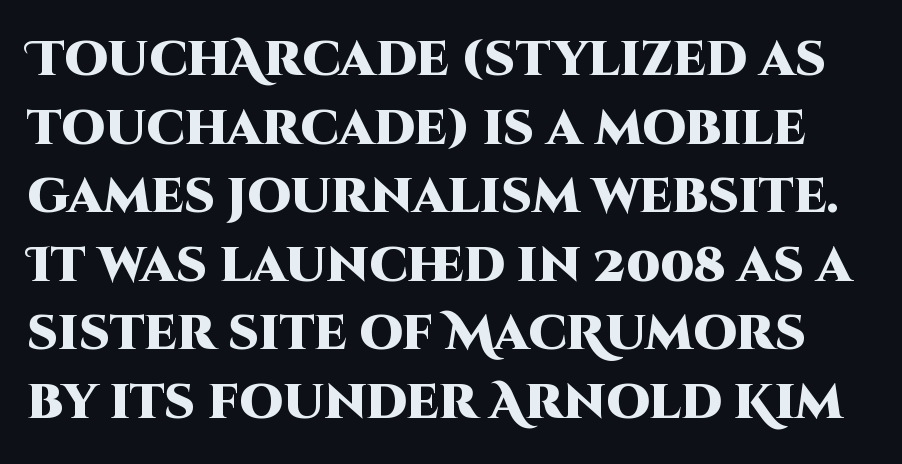
Q: Is the text bold? A: Yes.
Q: Is the text italic (slanted)? A: No, it is upright.
Q: Is the typeface a serif or a sans-serif typeface? A: Sans-serif.
Q: Is the text underlined? A: No.
Q: Is the spacing between letters normal or unusually wide? A: Normal.
Q: Is the spacing between lines tight, normal or loose? A: Normal.
Q: Width (condensed, normal, or wide)? A: Normal.
Q: Stroke contrast? A: High.
Q: x-height? A: Large.
Q: Monospaced? A: No.
